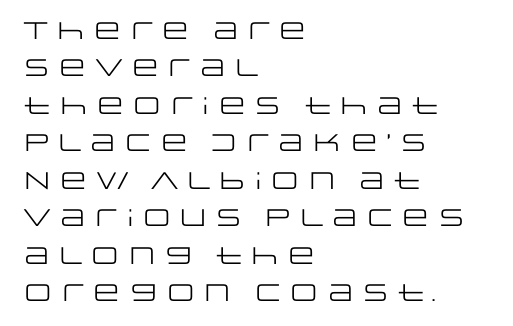
Evenly set lines give the paragraph a standard silhouette. Here the glyphs are tracked normally, forming tight word shapes. Rule under the text: the space is simply empty. Italic? Not at all — the glyphs are vertical. These glyphs show unthickened strokes, regular width or finer.
